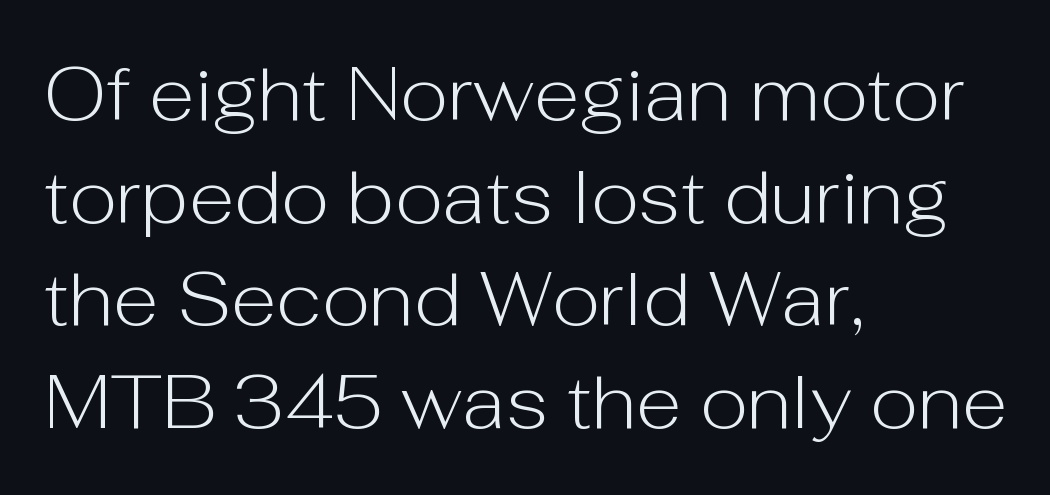
A typesetter would call this proportional, since set widths differ per character. Lines of text with bare space underneath. A sans-serif font was chosen for this passage. The letters look calm and open, with moderate or lighter stems. If you measured baseline to baseline, you'd find a middling distance. Do the letters lean? They stand straight.
